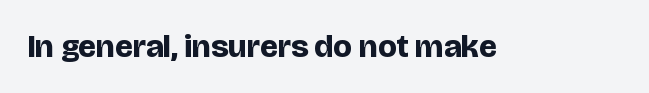
{"serif": "no", "italic": "no", "bold": "yes", "weight": "bold", "width": "normal", "stroke_contrast": "low", "x_height": "large", "monospaced": "no", "underline": "no", "letter_spacing": "normal", "letter_spacing_em": 0.0, "glyph_px": 32}
